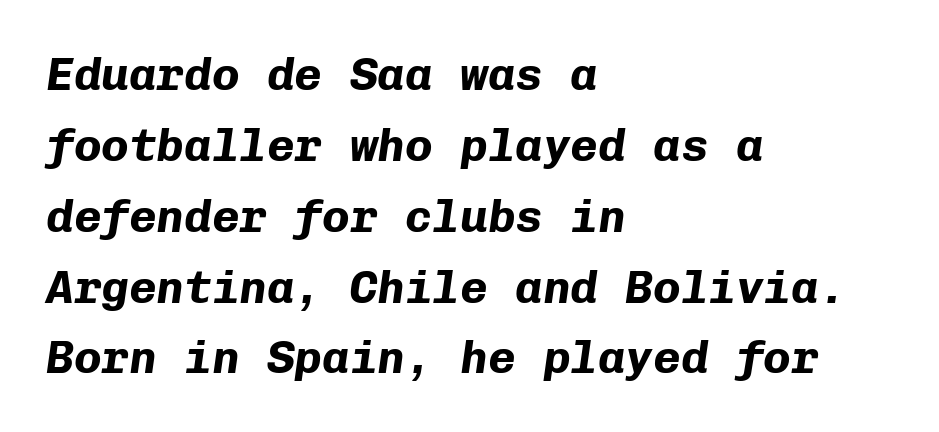
Q: Is the text bold? A: Yes.
Q: Is the text italic (slanted)? A: Yes, it leans right by about 8 degrees.
Q: Is the text underlined? A: No.
Q: How is the paragraph aligned? A: Left-aligned.
Q: Is the spacing between letters normal or unusually wide? A: Normal.
Q: Is the spacing between lines tight, normal or loose? A: Normal.
Q: Width (condensed, normal, or wide)? A: Normal.
Q: Stroke contrast? A: Low.
Q: x-height? A: Medium.
Q: Monospaced? A: Yes.
